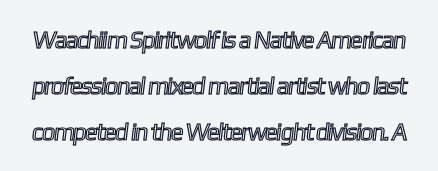
The letterforms sit shoulder to shoulder at normal distance. Reading down the column, the eye jumps a long way to each next line. Descenders are the only things crossing below the line.
